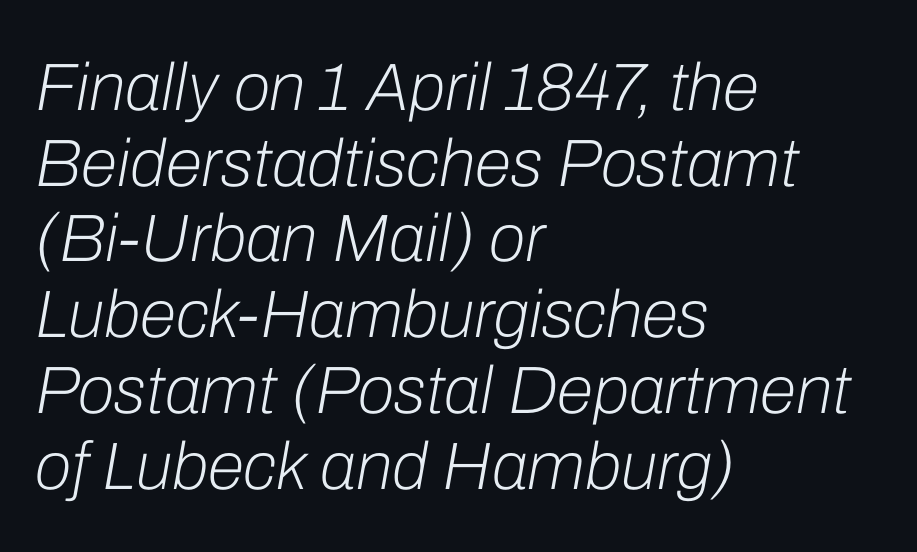
The image shows 67 px light type, italic (leaning right); set left-aligned, tight line spacing (1.13x), normal letter spacing, not underlined; low stroke contrast and a medium x-height.
